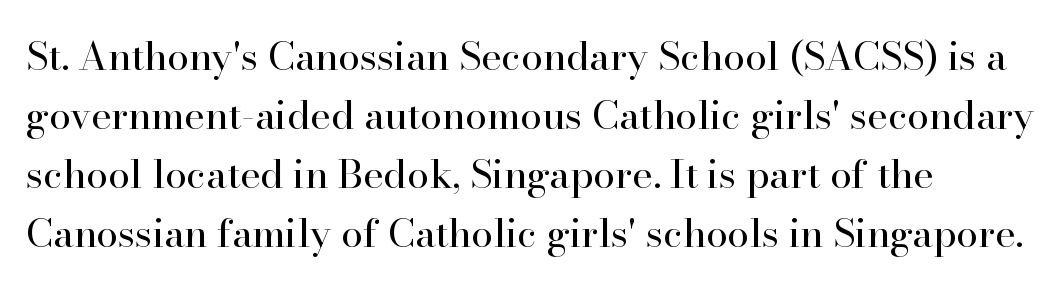
Q: Is the text bold? A: No.
Q: Is the text italic (slanted)? A: No, it is upright.
Q: Is the typeface a serif or a sans-serif typeface? A: Serif.
Q: Is the text underlined? A: No.
Q: How is the paragraph aligned? A: Left-aligned.
Q: Is the spacing between letters normal or unusually wide? A: Normal.
Q: Is the spacing between lines tight, normal or loose? A: Normal.
Q: Width (condensed, normal, or wide)? A: Normal.
Q: Stroke contrast? A: High.
Q: x-height? A: Small.
Q: Monospaced? A: No.
